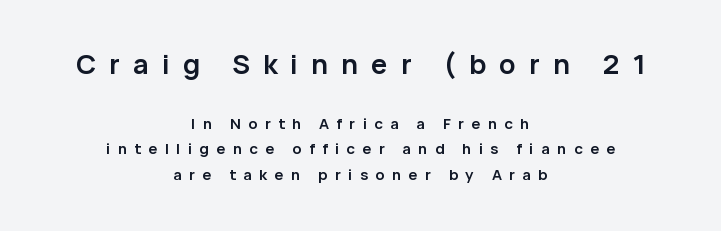
Q: Is the text bold? A: Yes.
Q: Is the text italic (slanted)? A: No, it is upright.
Q: Is the text underlined? A: No.
Q: How is the paragraph aligned? A: Centered.
Q: Is the spacing between letters normal or unusually wide? A: Unusually wide.
Q: Which block of text is set in a larger size, the first (top) or the second (bottom)? A: The first (top) one.
